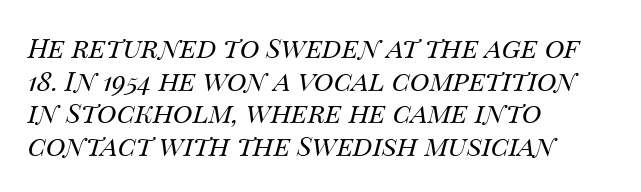
{"italic": "yes", "lean": "right", "slant_degrees": 14, "bold": "no", "underline": "no", "align": "left", "line_spacing_ratio": 1.21, "letter_spacing": "normal", "letter_spacing_em": 0.0, "glyph_px": 27}
